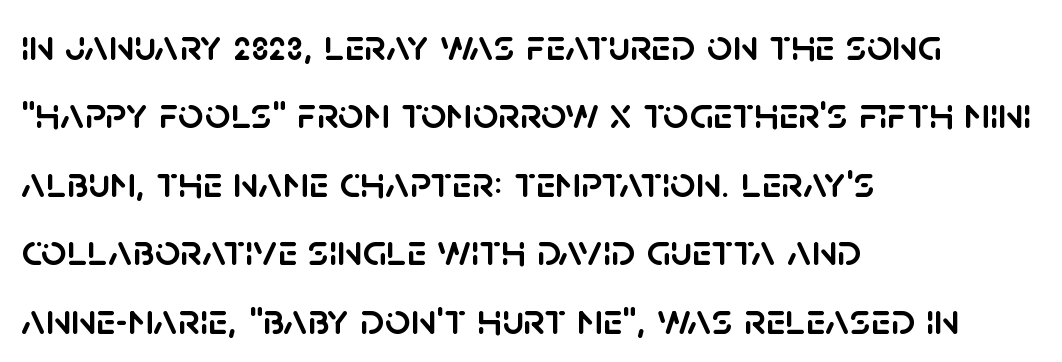
Horizontal alignment here is leftward, the default for most running prose. Each letter keeps its own natural width here, so spacing adapts to shape. The type is set solid horizontally, with unmodified tracking. The glyphs in this specimen are sans serif.
